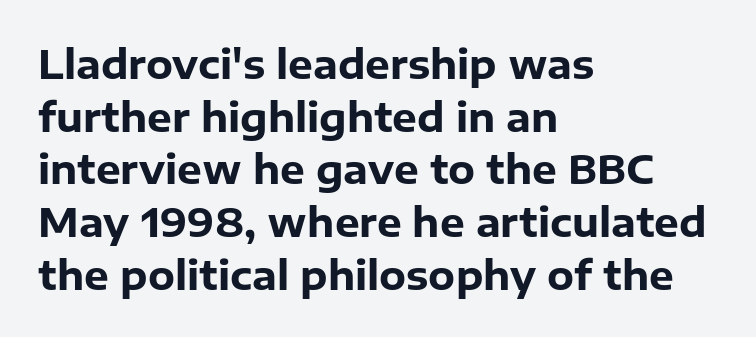
The image shows 39 px heavy sans-serif type, upright; set left-aligned, normal line spacing (1.35x), normal letter spacing, not underlined; low stroke contrast and a medium x-height.
